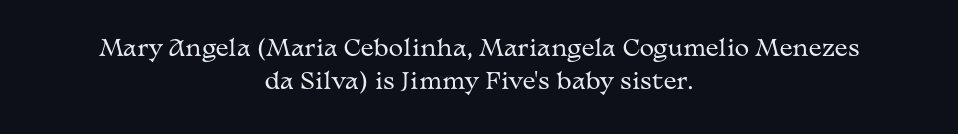
The image shows 22 px text type, upright; set centered, normal line spacing (1.52x), normal letter spacing, not underlined.
